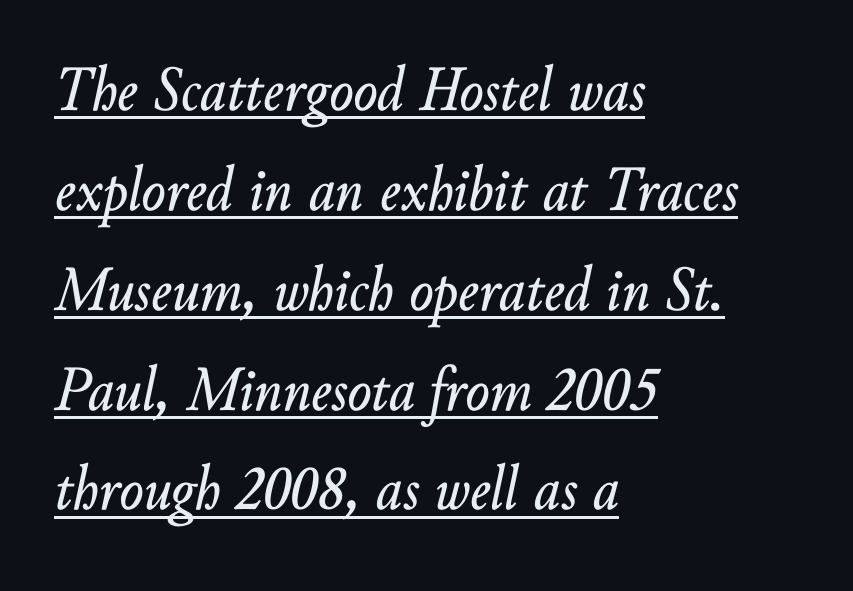
The image shows 64 px text type, italic (leaning right); set left-aligned, normal line spacing (1.56x), normal letter spacing, underlined; low stroke contrast and a small x-height.
